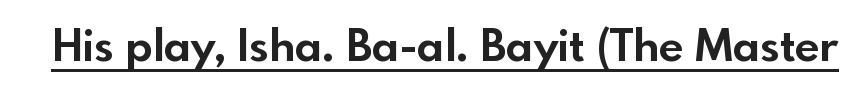
{"serif": "no", "italic": "no", "bold": "yes", "weight": "bold", "width": "normal", "x_height": "small", "monospaced": "no", "underline": "yes", "letter_spacing": "normal", "letter_spacing_em": 0.0, "glyph_px": 44}
